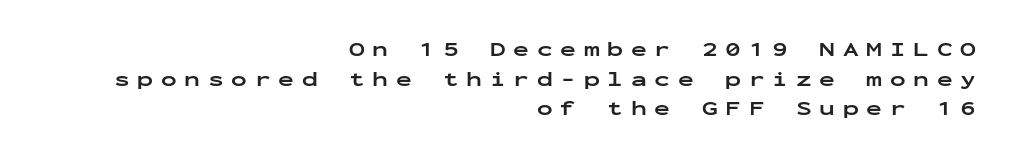
{"italic": "no", "bold": "yes", "underline": "no", "align": "right", "line_spacing": "normal", "line_spacing_ratio": 1.41, "letter_spacing": "wide", "letter_spacing_em": 0.37, "glyph_px": 21}
